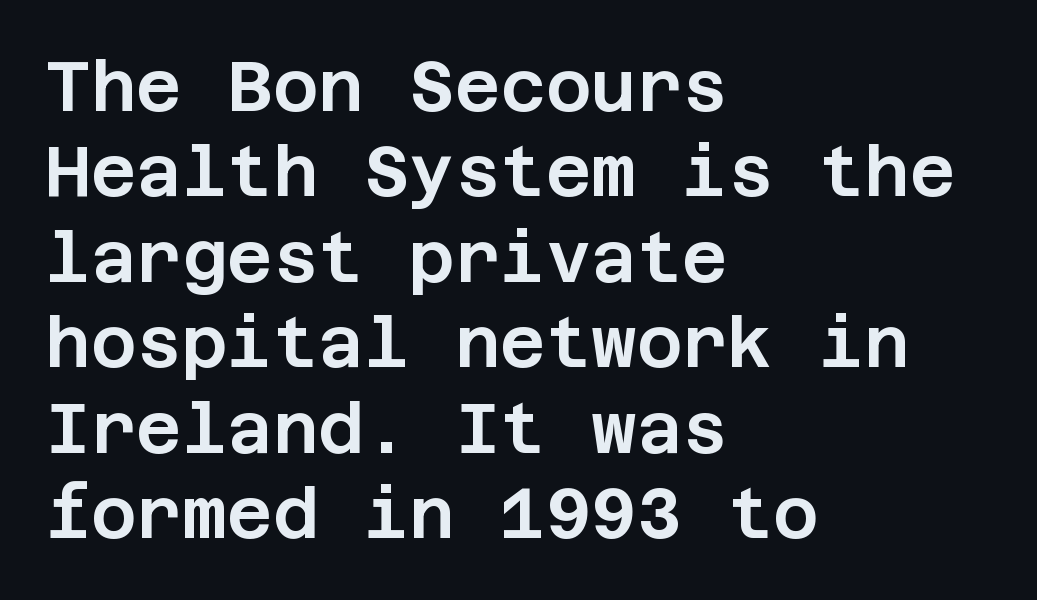
{"serif": "no", "italic": "no", "width": "normal", "stroke_contrast": "low", "x_height": "large", "underline": "no", "align": "left", "line_spacing_ratio": 1.22, "letter_spacing": "normal", "letter_spacing_em": 0.0, "glyph_px": 70}
